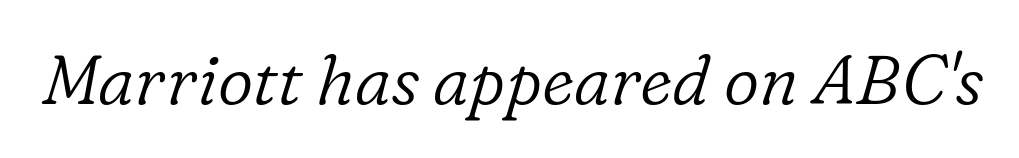
{"serif": "yes", "italic": "yes", "lean": "right", "slant_degrees": 16, "bold": "no", "weight": "light", "width": "normal", "stroke_contrast": "low", "x_height": "medium", "monospaced": "no", "underline": "no", "letter_spacing": "normal", "letter_spacing_em": 0.0, "glyph_px": 69}
